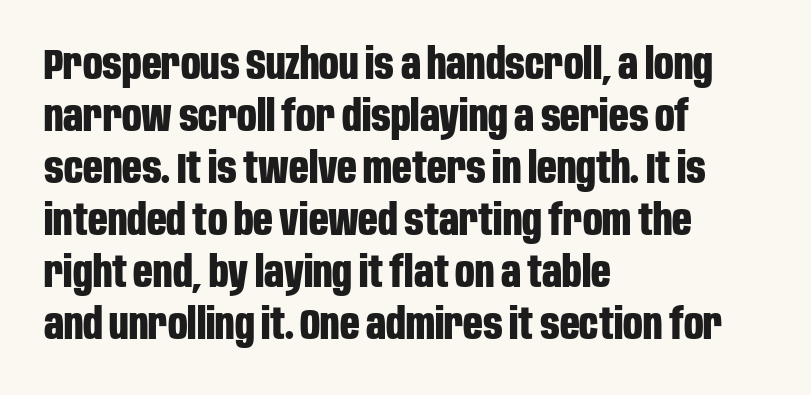
Q: Is the text bold? A: Yes.
Q: Is the text italic (slanted)? A: No, it is upright.
Q: Is the typeface a serif or a sans-serif typeface? A: Sans-serif.
Q: Is the text underlined? A: No.
Q: How is the paragraph aligned? A: Left-aligned.
Q: Is the spacing between letters normal or unusually wide? A: Normal.
Q: Width (condensed, normal, or wide)? A: Condensed.
Q: Stroke contrast? A: Low.
Q: x-height? A: Large.
Q: Monospaced? A: No.
